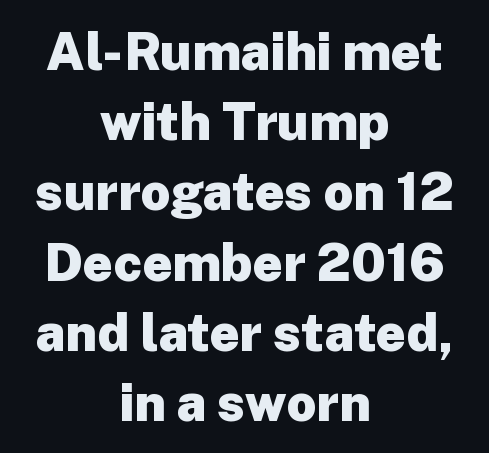
Q: Is the text bold? A: Yes.
Q: Is the text italic (slanted)? A: No, it is upright.
Q: Is the typeface a serif or a sans-serif typeface? A: Sans-serif.
Q: Is the text underlined? A: No.
Q: How is the paragraph aligned? A: Centered.
Q: Is the spacing between letters normal or unusually wide? A: Normal.
Q: Is the spacing between lines tight, normal or loose? A: Normal.
Q: Width (condensed, normal, or wide)? A: Normal.
Q: Stroke contrast? A: Low.
Q: x-height? A: Medium.
Q: Monospaced? A: No.
